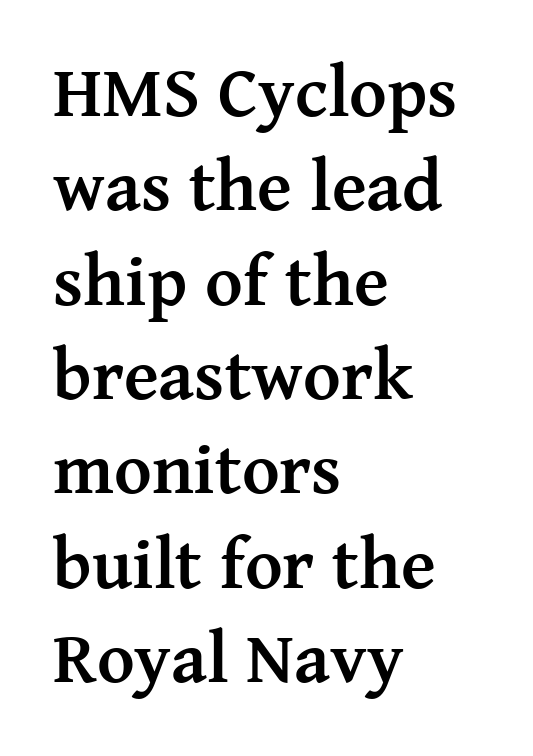
The image shows 72 px semibold serif type, upright; set left-aligned, normal line spacing (1.31x), normal letter spacing, not underlined; medium stroke contrast and a medium x-height.
